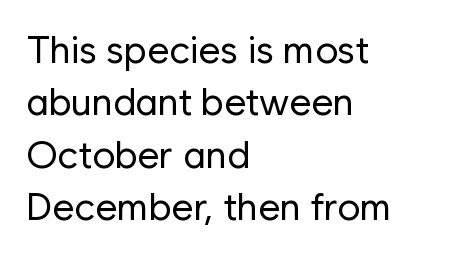
Q: Is the text bold? A: No.
Q: Is the text italic (slanted)? A: No, it is upright.
Q: Is the typeface a serif or a sans-serif typeface? A: Sans-serif.
Q: Is the text underlined? A: No.
Q: How is the paragraph aligned? A: Left-aligned.
Q: Is the spacing between letters normal or unusually wide? A: Normal.
Q: Is the spacing between lines tight, normal or loose? A: Normal.
Q: Width (condensed, normal, or wide)? A: Normal.
Q: Stroke contrast? A: Low.
Q: x-height? A: Medium.
Q: Monospaced? A: No.
